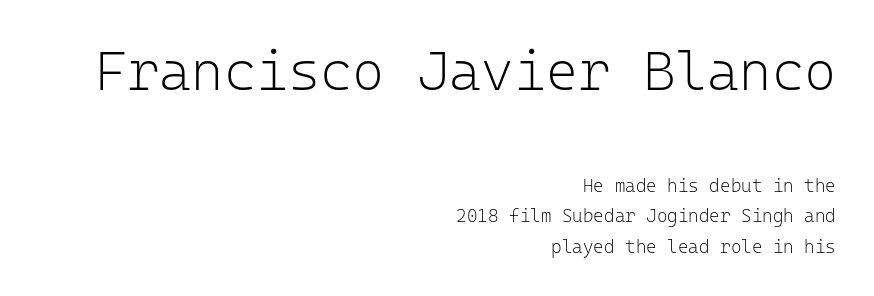
Unlike italic type, these characters show no tilt at all. The face used here appears at its bigger size in the upper chunk. The specimen omits any rule beneath the text block's lines. Here the designer chose a console-style face with uniform glyph widths. Stems here are at most as thick as an everyday book face.
